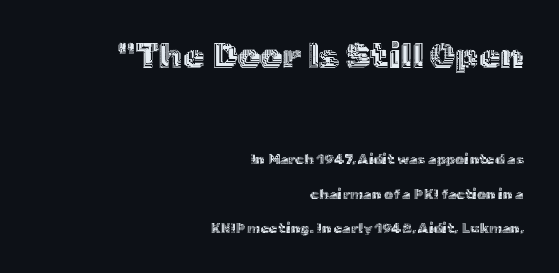
Just letters on the line, the space beneath them empty. No extra tracking has been applied to these lines. Bigger letters appear in the top chunk; the bottom chunk is reduced. The lines in this sample share a right terminus and differ only in where they begin.
